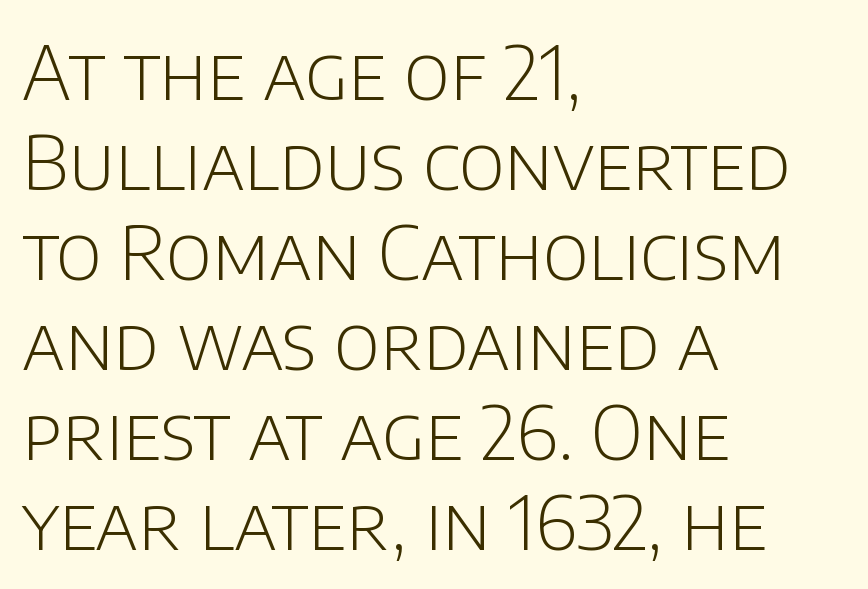
Q: Is the text bold? A: No.
Q: Is the text italic (slanted)? A: No, it is upright.
Q: Is the typeface a serif or a sans-serif typeface? A: Sans-serif.
Q: Is the text underlined? A: No.
Q: How is the paragraph aligned? A: Left-aligned.
Q: Is the spacing between letters normal or unusually wide? A: Normal.
Q: Width (condensed, normal, or wide)? A: Normal.
Q: Stroke contrast? A: Low.
Q: x-height? A: Large.
Q: Monospaced? A: No.
